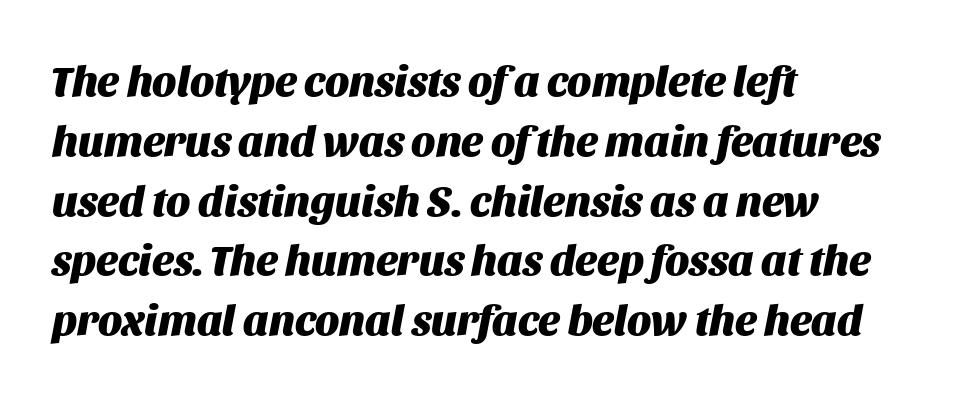
Q: Is the text bold? A: Yes.
Q: Is the text italic (slanted)? A: Yes, it leans right by about 11 degrees.
Q: Is the text underlined? A: No.
Q: How is the paragraph aligned? A: Left-aligned.
Q: Is the spacing between letters normal or unusually wide? A: Normal.
Q: Is the spacing between lines tight, normal or loose? A: Normal.
Q: Width (condensed, normal, or wide)? A: Normal.
Q: Stroke contrast? A: Medium.
Q: x-height? A: Large.
Q: Monospaced? A: No.
